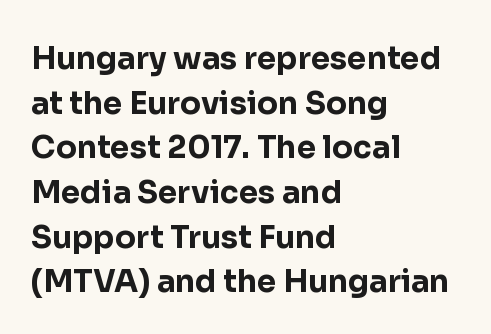
The glyphs are unaccompanied by any horizontal stroke below them. You could call the tracking neutral — neither tight nor loose. Stroke thickness is high; the sample reads as a true bold. Italic? Not at all — the glyphs are vertical. The face used here is proportionally spaced, like ordinary book or web type.
